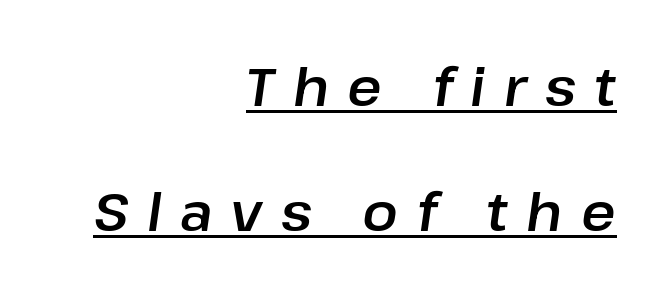
The image shows 53 px text type, italic (leaning right); set right-aligned, loose line spacing (2.36x), unusually wide letter spacing (+0.35 em), underlined; low stroke contrast and a medium x-height.
